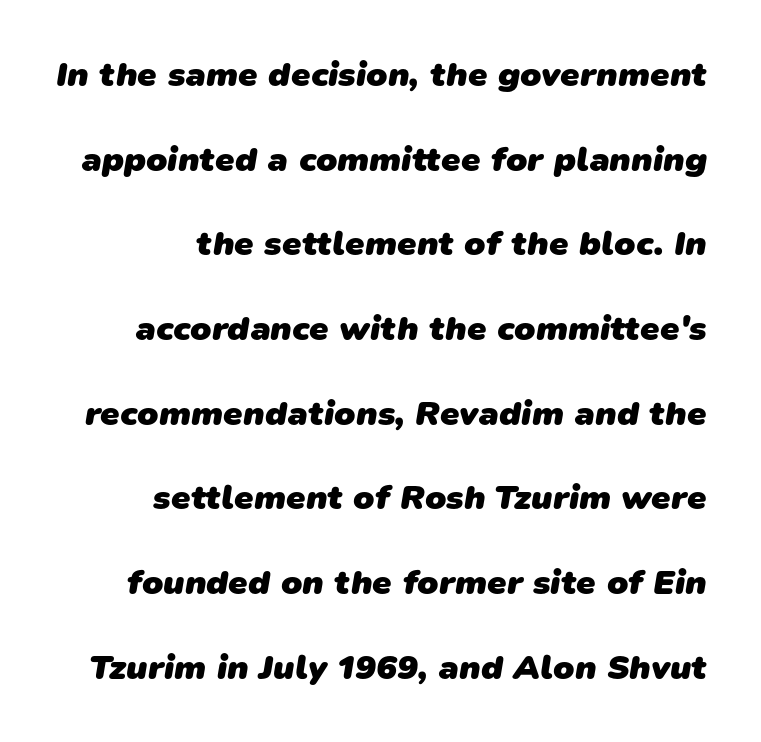
{"serif": "no", "bold": "yes", "weight": "heavy", "width": "normal", "stroke_contrast": "low", "x_height": "medium", "monospaced": "no", "underline": "no", "align": "right", "line_spacing": "loose", "line_spacing_ratio": 2.42, "letter_spacing": "normal", "letter_spacing_em": 0.0, "glyph_px": 35}
